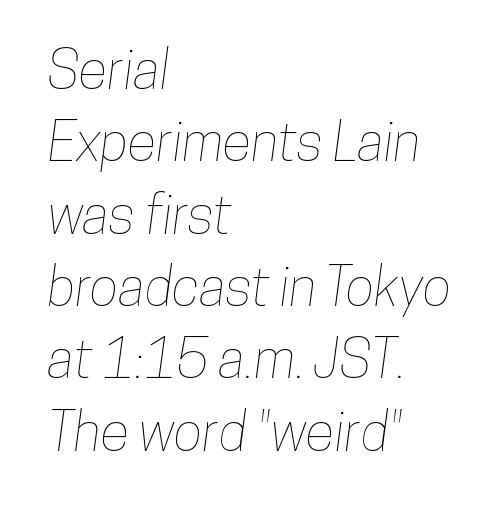
{"width": "condensed", "stroke_contrast": "low", "x_height": "medium", "monospaced": "no", "underline": "no", "align": "left", "line_spacing": "normal", "line_spacing_ratio": 1.34, "letter_spacing": "normal", "letter_spacing_em": 0.0, "glyph_px": 54}
